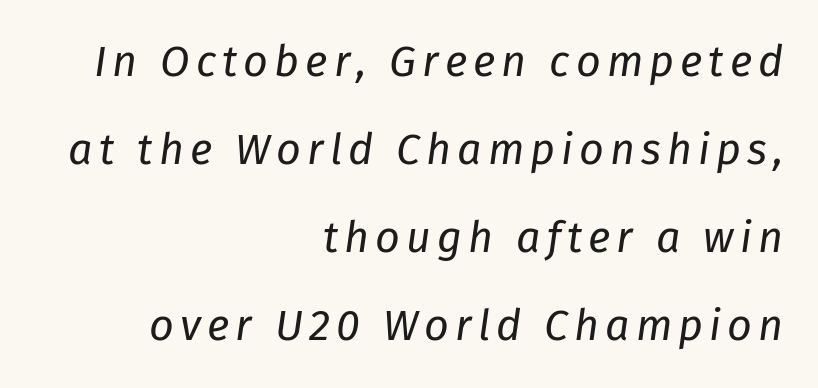
{"italic": "yes", "lean": "right", "slant_degrees": 8, "bold": "no", "weight": "regular", "width": "normal", "stroke_contrast": "low", "x_height": "medium", "monospaced": "no", "underline": "no", "align": "right", "line_spacing": "loose", "line_spacing_ratio": 2.05, "glyph_px": 43}
